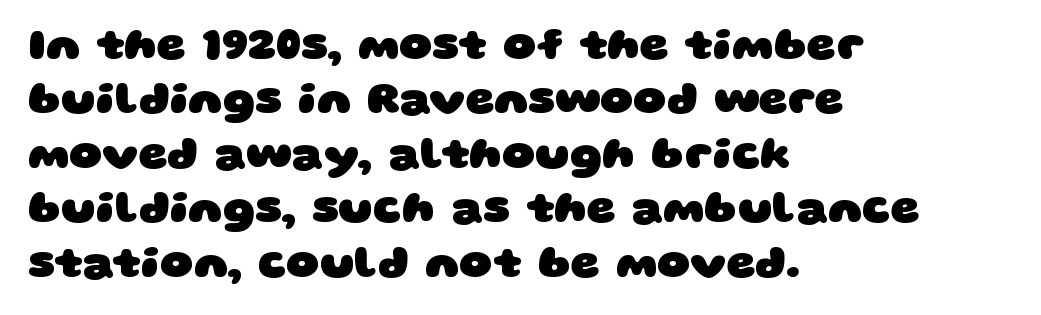
The image shows 45 px heavy, wide sans-serif type; set left-aligned, line spacing 1.21x, normal letter spacing, not underlined; low stroke contrast and a large x-height.
